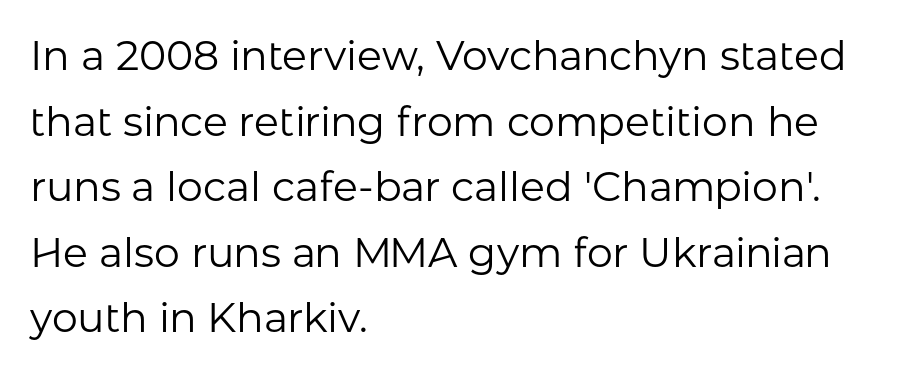
{"serif": "no", "italic": "no", "bold": "no", "weight": "regular", "width": "normal", "stroke_contrast": "low", "x_height": "medium", "monospaced": "no", "underline": "no", "align": "left", "line_spacing": "normal", "line_spacing_ratio": 1.6, "letter_spacing": "normal", "letter_spacing_em": 0.0, "glyph_px": 41}
